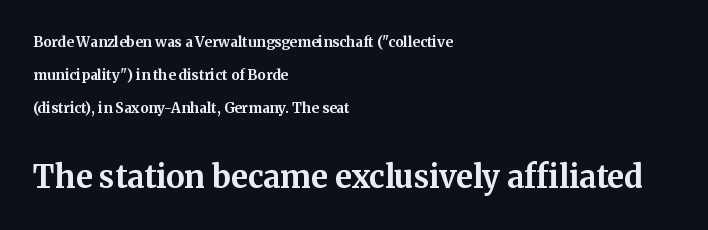
The image shows 31 px bold serif type, upright; set left-aligned, loose line spacing (2.36x), normal letter spacing, not underlined; the second (bottom) block is 2.21x larger; medium stroke contrast and a medium x-height.
